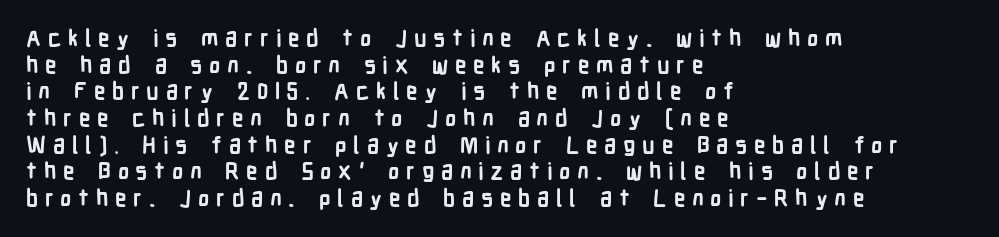
The image shows 23 px bold type, upright; set left-aligned, line spacing 1.16x, unusually wide letter spacing (+0.29 em), not underlined.
